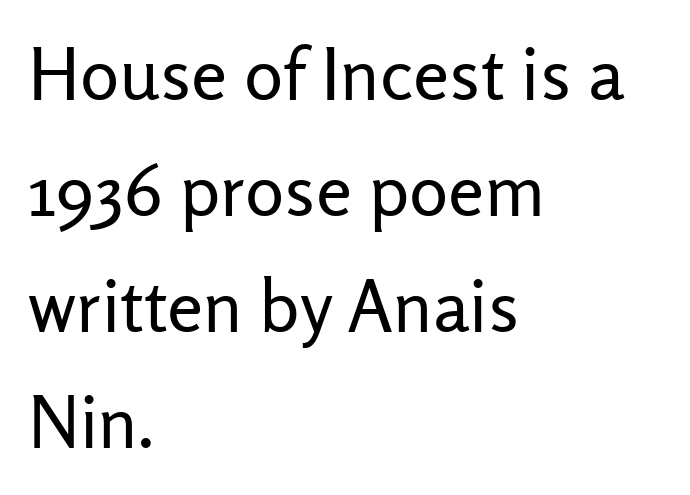
A student would call this left alignment; a typographer would say flush left, rag right. No letter is thick-stroked: the sample isn't bold. Is there much room between lines? A standard amount, neither cramped nor airy. The letters advance in unequal steps, a hallmark of proportional type.
